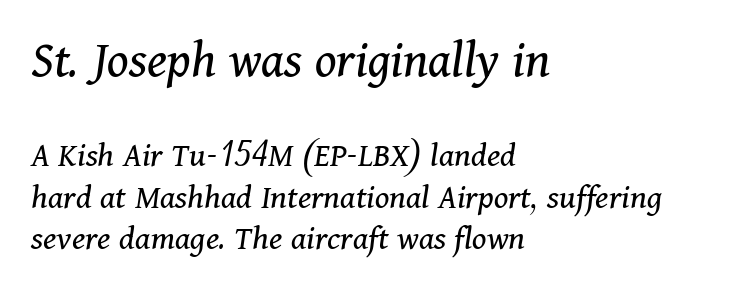
Q: Is the text bold? A: No.
Q: Is the text italic (slanted)? A: Yes, it leans right by about 11 degrees.
Q: Is the typeface a serif or a sans-serif typeface? A: Serif.
Q: Is the text underlined? A: No.
Q: How is the paragraph aligned? A: Left-aligned.
Q: Is the spacing between letters normal or unusually wide? A: Normal.
Q: Is the spacing between lines tight, normal or loose? A: Tight.
Q: Which block of text is set in a larger size, the first (top) or the second (bottom)? A: The first (top) one.
Q: Width (condensed, normal, or wide)? A: Normal.
Q: Stroke contrast? A: Medium.
Q: x-height? A: Medium.
Q: Monospaced? A: No.
